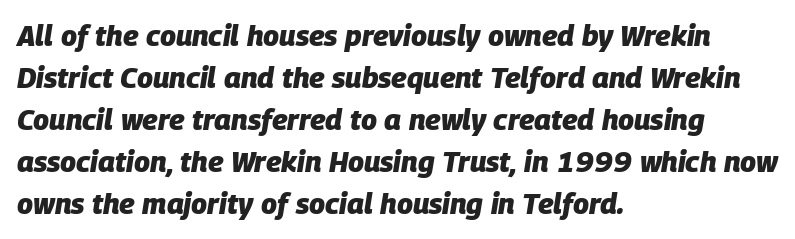
The image shows 29 px heavy type, italic (leaning right); set left-aligned, normal line spacing (1.45x), normal letter spacing, not underlined; low stroke contrast and a large x-height.
